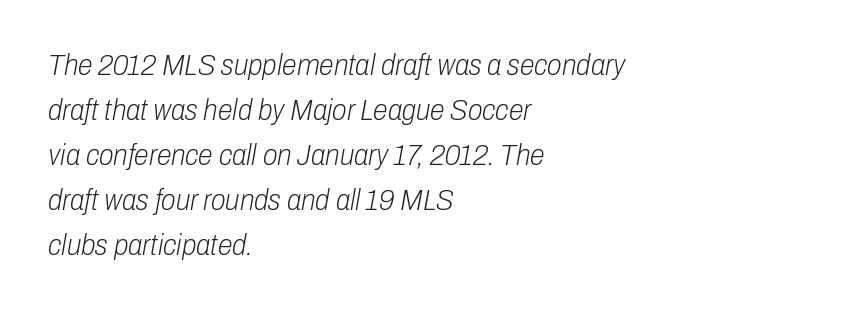
{"italic": "yes", "lean": "right", "slant_degrees": 10, "bold": "no", "weight": "light", "width": "condensed", "stroke_contrast": "low", "x_height": "medium", "monospaced": "no", "underline": "no", "align": "left", "line_spacing": "normal", "line_spacing_ratio": 1.5, "letter_spacing": "normal", "letter_spacing_em": 0.0, "glyph_px": 30}
